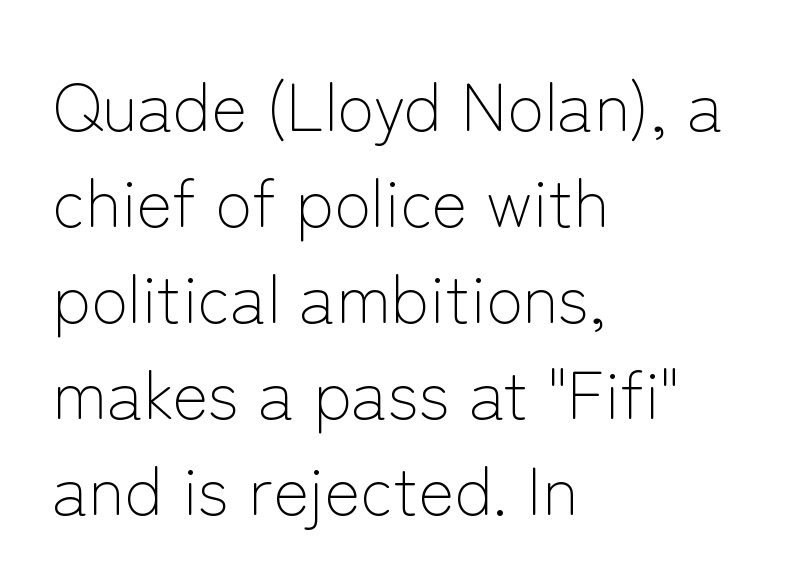
Q: Is the text bold? A: No.
Q: Is the text italic (slanted)? A: No, it is upright.
Q: Is the typeface a serif or a sans-serif typeface? A: Sans-serif.
Q: Is the text underlined? A: No.
Q: How is the paragraph aligned? A: Left-aligned.
Q: Is the spacing between letters normal or unusually wide? A: Normal.
Q: Is the spacing between lines tight, normal or loose? A: Normal.
Q: Width (condensed, normal, or wide)? A: Normal.
Q: Stroke contrast? A: Low.
Q: x-height? A: Medium.
Q: Monospaced? A: No.
